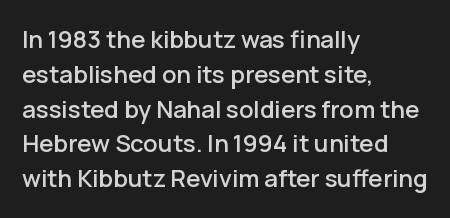
{"italic": "no", "underline": "no", "align": "left", "line_spacing": "normal", "line_spacing_ratio": 1.45, "letter_spacing": "normal", "letter_spacing_em": 0.0, "glyph_px": 24}
